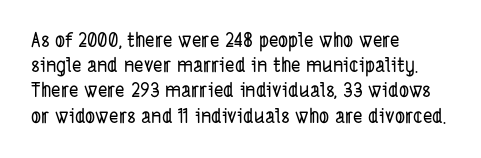
The image shows 20 px text type; set left-aligned, normal line spacing (1.26x), normal letter spacing, not underlined.
